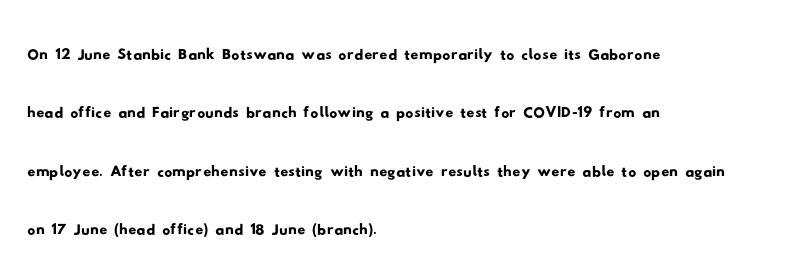
The image shows 40 px wide sans-serif type; set left-aligned, normal line spacing (1.46x), normal letter spacing, not underlined; low stroke contrast and a small x-height.
